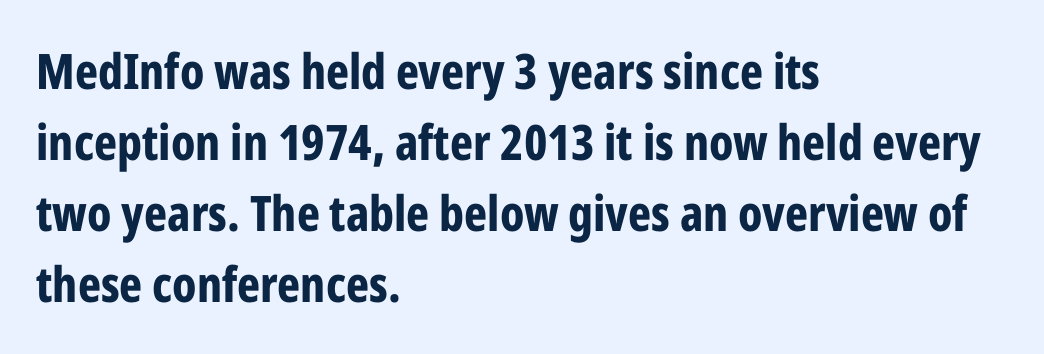
Words float on clear page, feet unadorned. This sample has the flowing, uneven cadence of proportional lettering. Each line starts at the same left margin while the right side varies. Look at the stroke-to-counter ratio: heavy, a bold.
